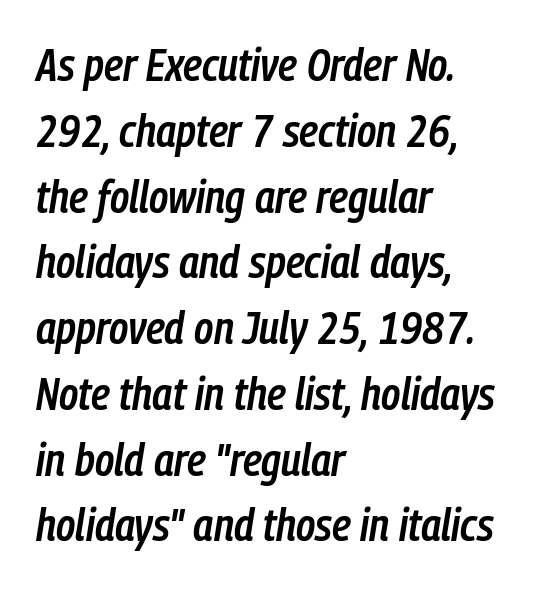
You can tell it's italic because the verticals aren't actually vertical. The rendering uses natural spacing where letterforms have individual widths. Where is the straight margin? On the left. Students, note that the glyphs here touch the page at normal intervals.
